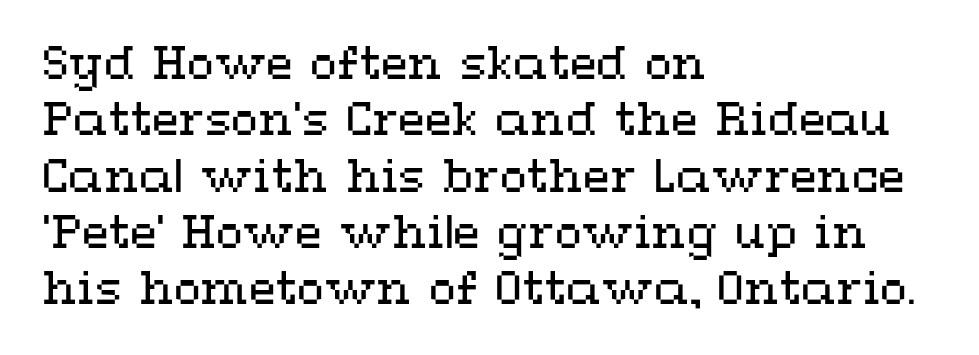
Q: Is the text bold? A: No.
Q: Is the text italic (slanted)? A: No, it is upright.
Q: Is the text underlined? A: No.
Q: How is the paragraph aligned? A: Left-aligned.
Q: Is the spacing between letters normal or unusually wide? A: Normal.
Q: Is the spacing between lines tight, normal or loose? A: Normal.
Q: Width (condensed, normal, or wide)? A: Wide.
Q: Stroke contrast? A: Medium.
Q: x-height? A: Medium.
Q: Monospaced? A: No.
